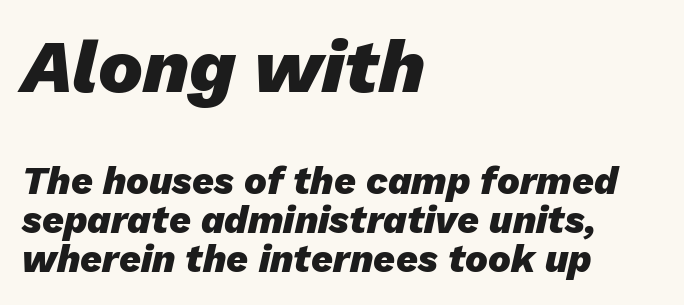
Q: Is the text bold? A: Yes.
Q: Is the text italic (slanted)? A: Yes, it leans right by about 13 degrees.
Q: Is the text underlined? A: No.
Q: How is the paragraph aligned? A: Left-aligned.
Q: Is the spacing between letters normal or unusually wide? A: Normal.
Q: Is the spacing between lines tight, normal or loose? A: Tight.
Q: Which block of text is set in a larger size, the first (top) or the second (bottom)? A: The first (top) one.
Q: Width (condensed, normal, or wide)? A: Normal.
Q: Stroke contrast? A: Low.
Q: x-height? A: Medium.
Q: Monospaced? A: No.
